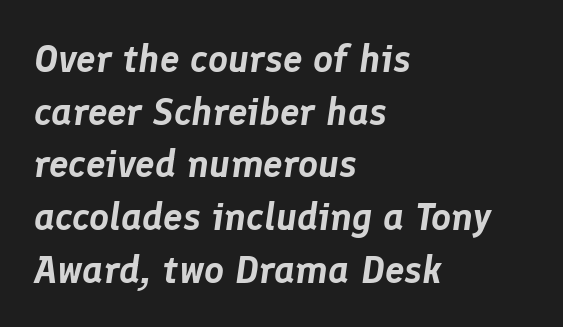
Each letter keeps its own natural width here, so spacing adapts to shape. Characters follow at the spacing the type designer built in. Caption: multi-line text, flush left, ragged right. Rendered with sloped, italic letterforms. The space directly below the letters is spotless. Vertical spacing — default.
